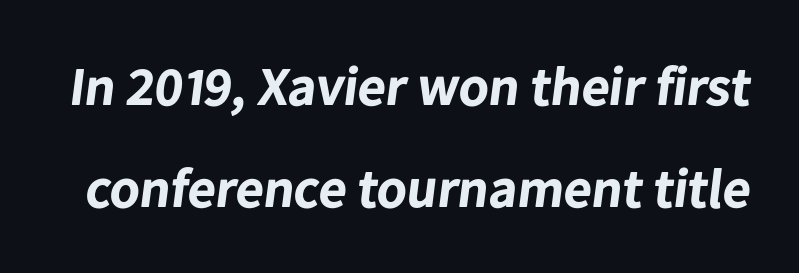
This rendering leaves character spacing at its baseline value. This sample has the flowing, uneven cadence of proportional lettering. Is the type bold? Yes — the strokes are clearly thick and heavy. Glance below the letters and you will spot only blank space. Type style note: lacks serifs.
